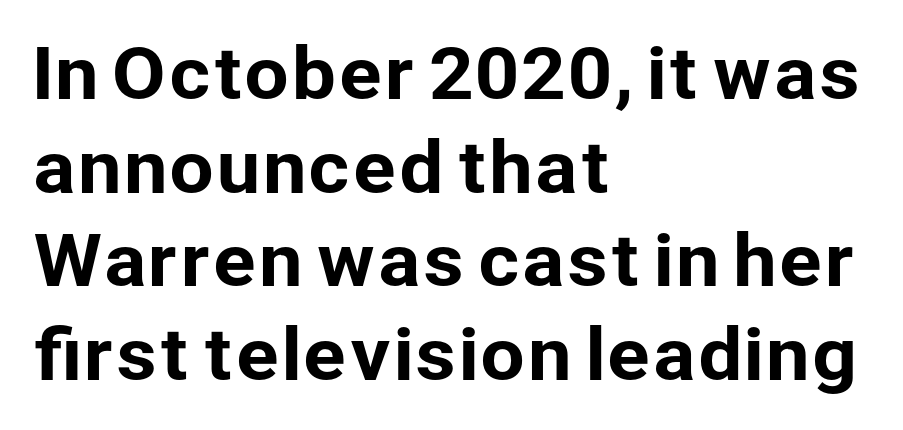
A student would call this left alignment; a typographer would say flush left, rag right. Check under the words: just untouched page. The space between consecutive lines is moderate. Nope, not italic — everything's standing straight. Honestly, the letter spacing is just normal — you wouldn't notice it. The letters carry no serifs — their stems end cleanly without finishing strokes.
